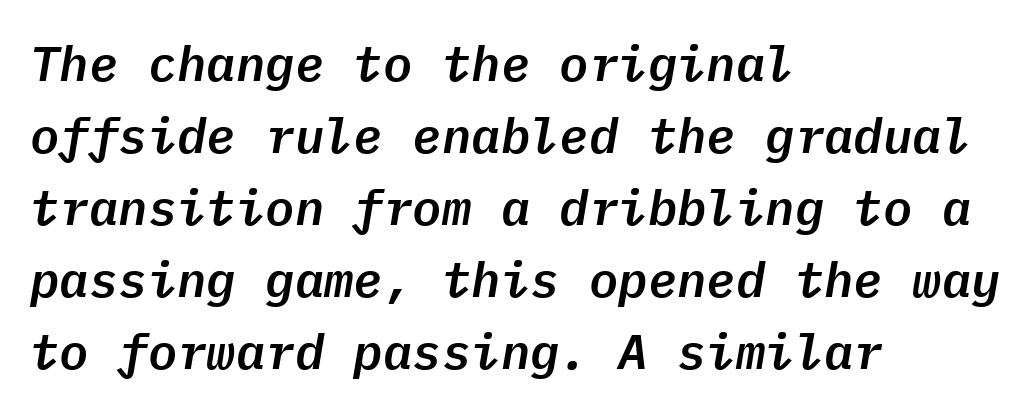
{"italic": "yes", "lean": "right", "slant_degrees": 9, "width": "normal", "stroke_contrast": "low", "x_height": "medium", "monospaced": "yes", "underline": "no", "align": "left", "line_spacing": "normal", "line_spacing_ratio": 1.47, "letter_spacing": "normal", "letter_spacing_em": 0.0, "glyph_px": 49}
